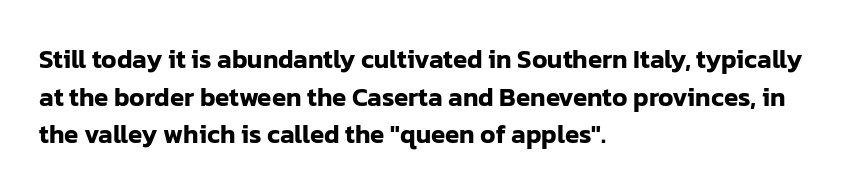
Which margin do the lines hug? The left one — the right edge is uneven. This sample uses plain, unmodified letter spacing. Glance below the letters and you will spot only blank space. Baseline-to-baseline distance is the conventional proportion of letter height.
